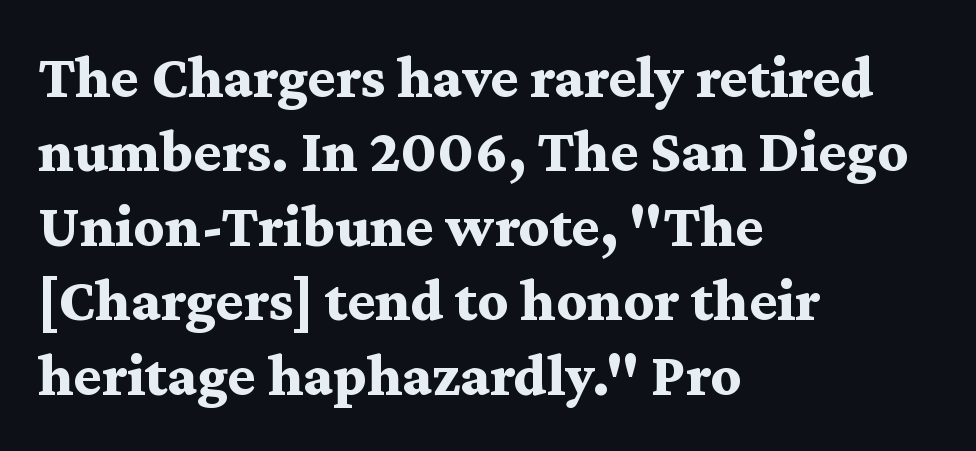
{"serif": "yes", "italic": "no", "bold": "yes", "weight": "bold", "width": "wide", "stroke_contrast": "medium", "x_height": "medium", "monospaced": "no", "underline": "no", "align": "left", "line_spacing_ratio": 1.24, "letter_spacing": "normal", "letter_spacing_em": 0.0, "glyph_px": 60}
